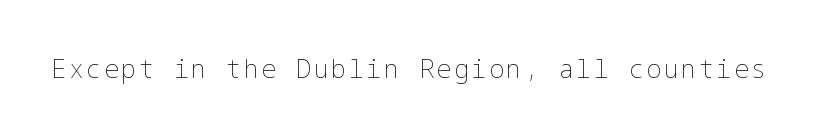
{"italic": "no", "bold": "no", "underline": "no", "glyph_px": 25}
